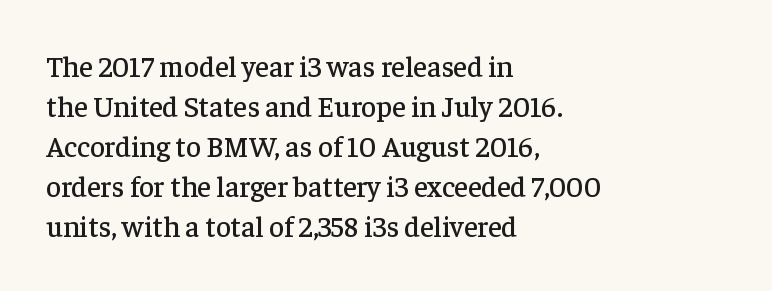
{"serif": "yes", "italic": "no", "width": "normal", "stroke_contrast": "low", "x_height": "medium", "monospaced": "no", "underline": "no", "align": "left", "line_spacing": "normal", "line_spacing_ratio": 1.38, "letter_spacing": "normal", "letter_spacing_em": 0.0, "glyph_px": 29}
